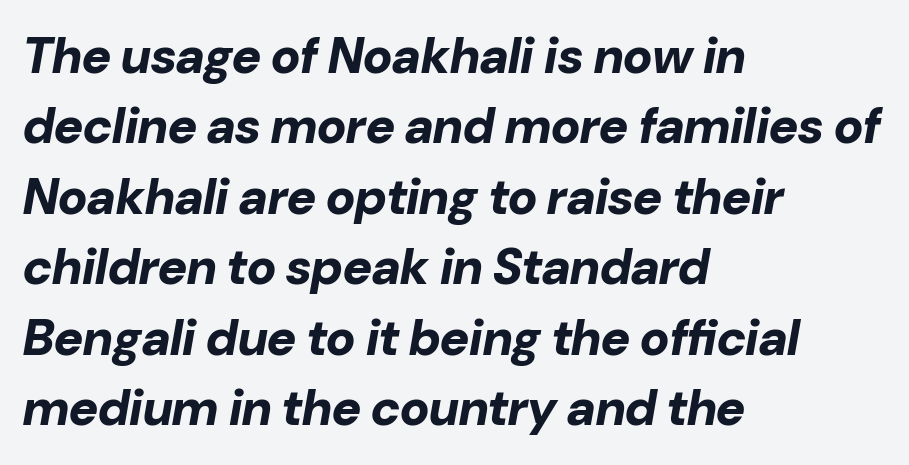
The image shows 50 px bold type, italic (leaning right); set left-aligned, normal line spacing (1.41x), normal letter spacing, not underlined; low stroke contrast and a medium x-height.
